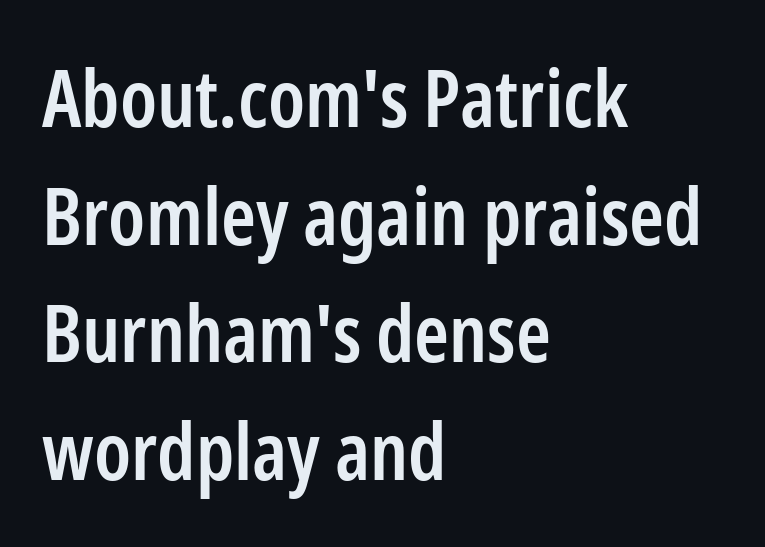
There is no visible air inserted between adjacent glyphs. The vertical gap from one line to the next is medium. The face used here is a semibold: visibly heavier than regular, lighter than bold. Spacing verdict: proportional, widths tailored to each character. Characters remain perfectly vertical along every line.
